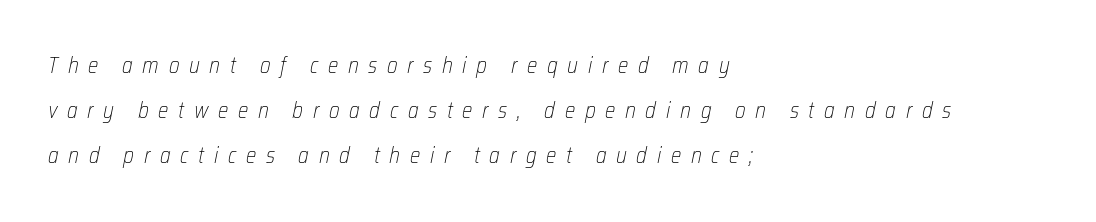
Q: Is the text bold? A: No.
Q: Is the text italic (slanted)? A: Yes, it leans right by about 12 degrees.
Q: Is the text underlined? A: No.
Q: How is the paragraph aligned? A: Left-aligned.
Q: Is the spacing between letters normal or unusually wide? A: Unusually wide.
Q: Is the spacing between lines tight, normal or loose? A: Loose.
